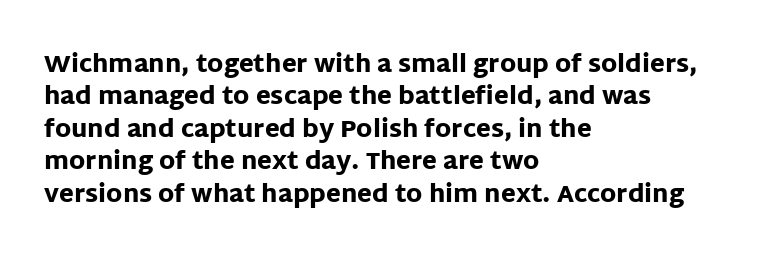
Whoever set this chose a conventional vertical rhythm. Emphasis by weight is at full strength: bold. The setting favours the left margin, as ordinary paragraphs usually do. Glance below the letters and you will spot only blank space. Rendered with straight, roman letterforms.
